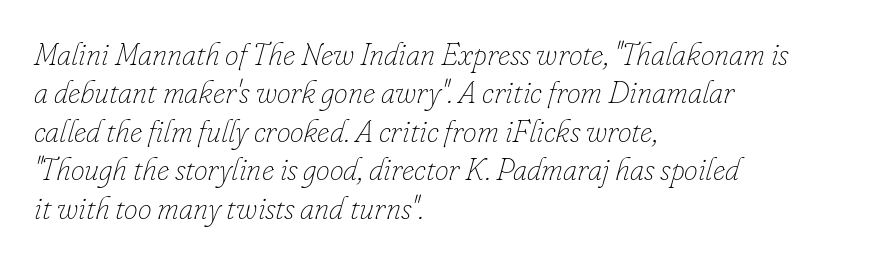
Q: Is the text bold? A: No.
Q: Is the text italic (slanted)? A: Yes, it leans right by about 16 degrees.
Q: Is the text underlined? A: No.
Q: How is the paragraph aligned? A: Left-aligned.
Q: Is the spacing between letters normal or unusually wide? A: Normal.
Q: Width (condensed, normal, or wide)? A: Normal.
Q: Stroke contrast? A: Low.
Q: x-height? A: Small.
Q: Monospaced? A: No.
